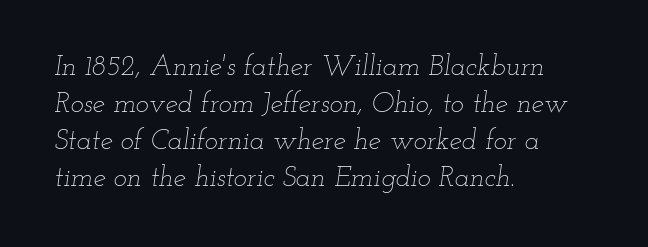
The image shows 28 px thin, wide type, italic (leaning right); set left-aligned, normal line spacing (1.32x), normal letter spacing, not underlined; low stroke contrast and a small x-height.
